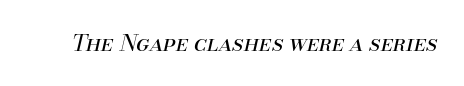
Is this a heavy cut? Hardly; it is regular or lighter. Default kerning and tracking; the words read as compact shapes. Quick note: italic. Clear beneath every line of the passage.
